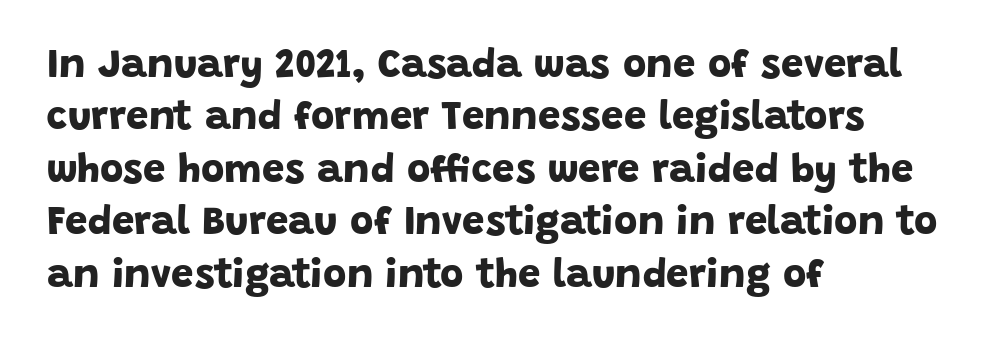
This rendering features lettering with no underline. Reading down the block, your eye returns to a fixed left position each line. Each letter keeps its own natural width here, so spacing adapts to shape. I'd describe the lettering as bold — thick and assertive. Students, note that the glyphs here touch the page at normal intervals.
